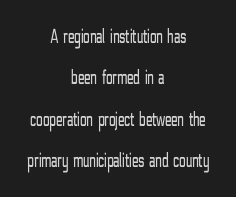
Each row of text sits above clean, open space. Centered paragraph, ragged on both sides. The face used here is rendered with its standard letterfit. The typeface has the unassuming heft of standard copy or less.
